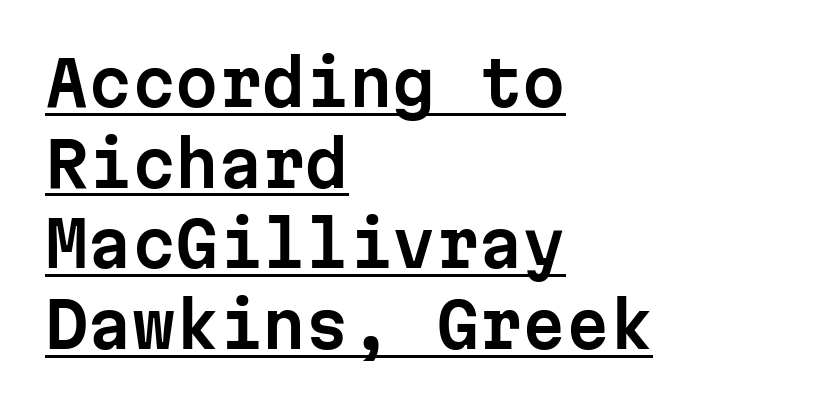
Vertical spacing — default. Reading down the block, your eye returns to a fixed left position each line. Students, note that the glyphs here touch the page at normal intervals. The rendering uses typewriter-style spacing with identical character cells. Note: no serifs on the glyphs. The letters stand straight up with perfectly vertical stems.
